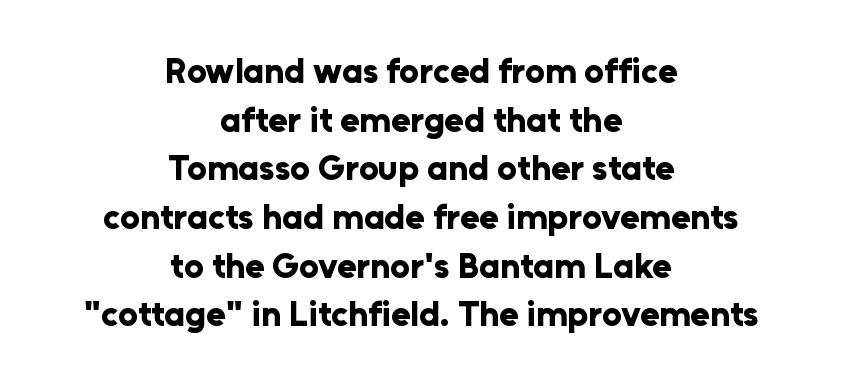
The letters stand upright; this is a roman face. The rendering uses a bold face; every stroke is thick and dark. The rows are spaced the way most documents space them. This sample has the flowing, uneven cadence of proportional lettering. A bare baseline throughout the passage. Nothing unusual about the tracking: characters are spaced as the font intends.
